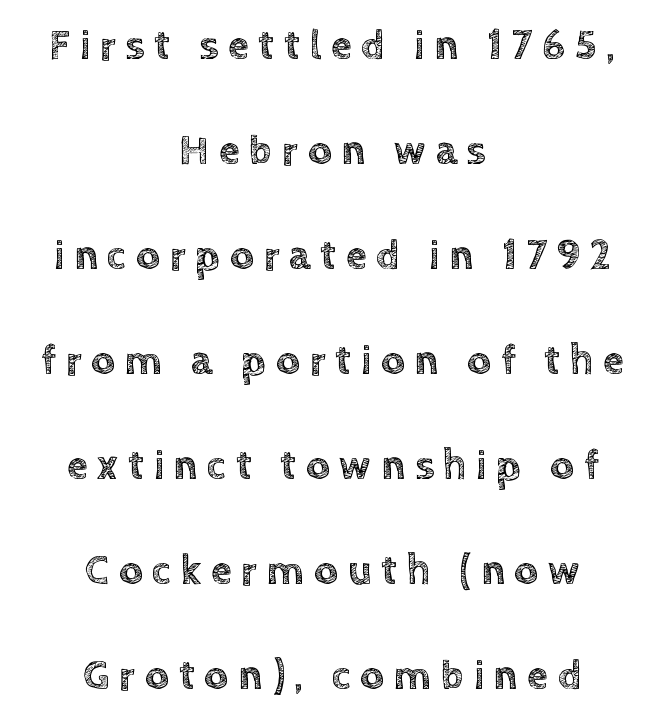
The image shows 42 px text type, upright; set centered, loose line spacing (2.5x), unusually wide letter spacing (+0.23 em), not underlined; a large x-height.
